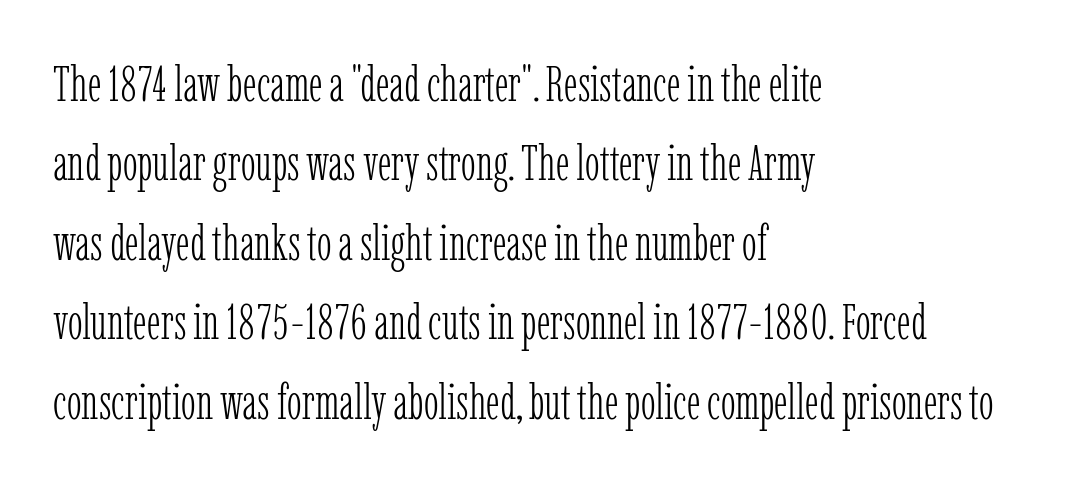
The image shows 50 px light, condensed serif type, upright; set left-aligned, normal line spacing (1.59x), normal letter spacing, not underlined; low stroke contrast and a medium x-height.
